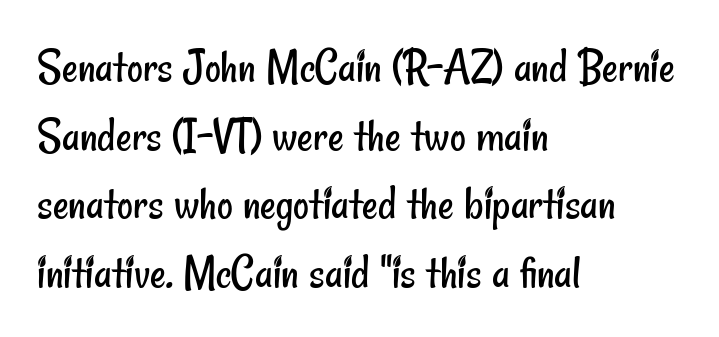
The rows are spaced the way most documents space them. Proportional: the letters do not fall into vertical columns. Observe the ordinary spacing: letters are neighbours, not strangers. Note: no serifs on the glyphs. Is the block centered? No — it sits flush against the left margin.
